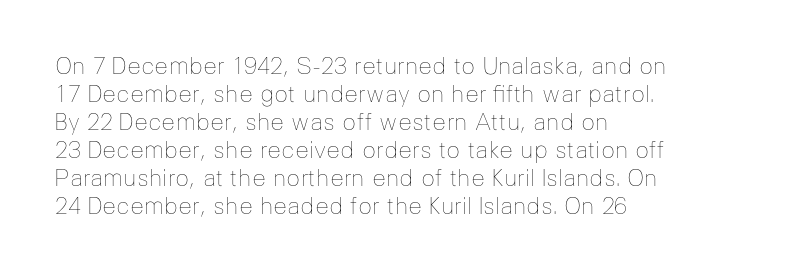
Every stem runs plumb, perpendicular to the baseline. Layout note: lines flush left. Decoration check: the copy has no underline. Short note: letters normally spaced.
